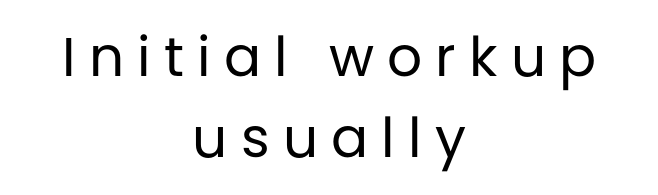
The image shows 55 px regular-weight sans-serif type, upright; set centered, normal line spacing (1.47x), unusually wide letter spacing (+0.24 em), not underlined; low stroke contrast and a large x-height.
